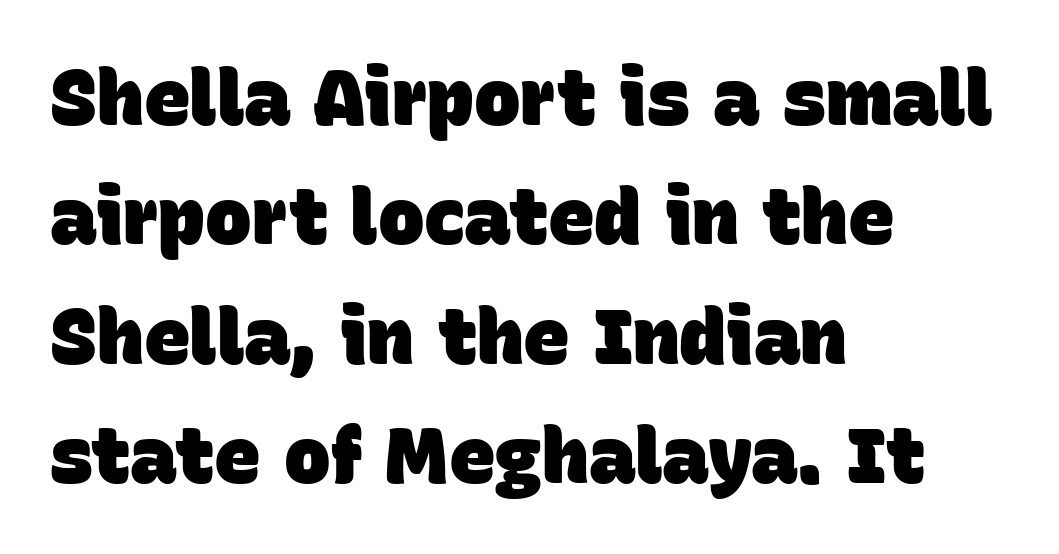
{"serif": "no", "bold": "yes", "weight": "heavy", "width": "normal", "stroke_contrast": "low", "x_height": "large", "monospaced": "no", "underline": "no", "align": "left", "line_spacing": "normal", "line_spacing_ratio": 1.53, "letter_spacing": "normal", "letter_spacing_em": 0.0, "glyph_px": 78}
